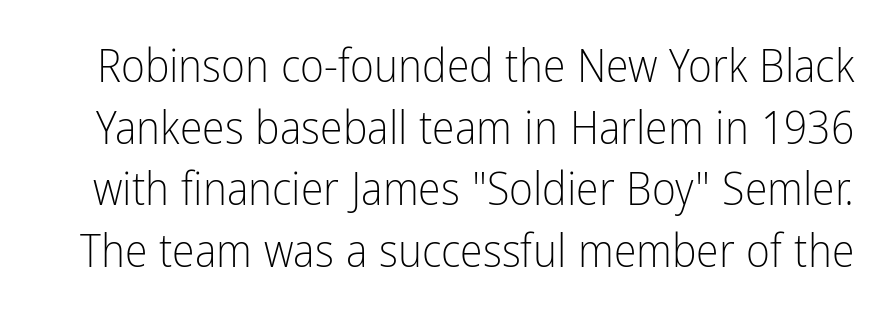
Q: Is the text bold? A: No.
Q: Is the text italic (slanted)? A: No, it is upright.
Q: Is the typeface a serif or a sans-serif typeface? A: Sans-serif.
Q: Is the text underlined? A: No.
Q: Is the spacing between letters normal or unusually wide? A: Normal.
Q: Is the spacing between lines tight, normal or loose? A: Normal.
Q: Width (condensed, normal, or wide)? A: Condensed.
Q: Stroke contrast? A: Low.
Q: x-height? A: Medium.
Q: Monospaced? A: No.
